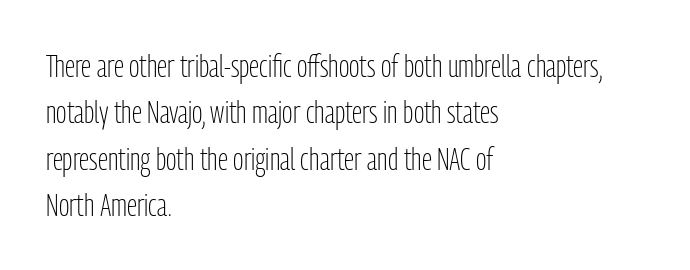
Stems and bowls with no extra thickness — not bold. Is there much room between lines? A standard amount, neither cramped nor airy. Ascenders rise straight up at ninety degrees. Nobody drew a line under any word here. Is this a fixed-width face? No — the glyphs have proportional, varying widths. Line starts are locked; line ends wander.
